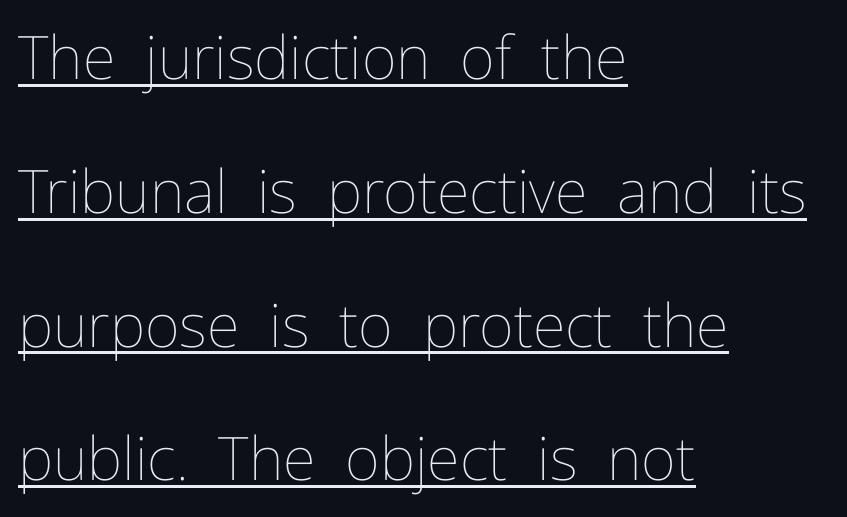
{"italic": "no", "bold": "no", "weight": "thin", "width": "normal", "stroke_contrast": "low", "x_height": "medium", "monospaced": "no", "underline": "yes", "align": "left", "line_spacing": "loose", "line_spacing_ratio": 2.23, "letter_spacing": "normal", "letter_spacing_em": 0.0, "glyph_px": 60}
